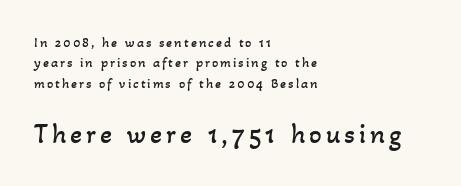
{"bold": "no", "weight": "regular", "width": "normal", "stroke_contrast": "low", "x_height": "small", "monospaced": "no", "underline": "no", "align": "left", "line_spacing": "normal", "line_spacing_ratio": 1.45, "larger_block": "second", "size_ratio": 2.0, "glyph_px": 28}
